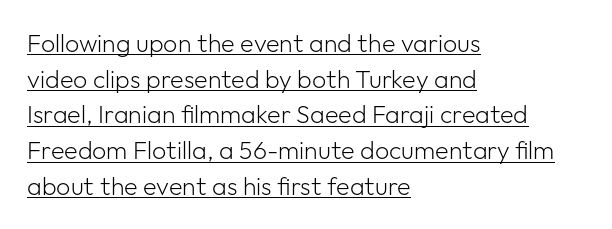
The strokes carry an ordinary text weight at most. Notice how a bar underscores the lettering throughout. The rendering keeps characters at their native spacing. Italic? Not at all — the glyphs are vertical. Regular leading. Horizontal alignment here is leftward, the default for most running prose.
